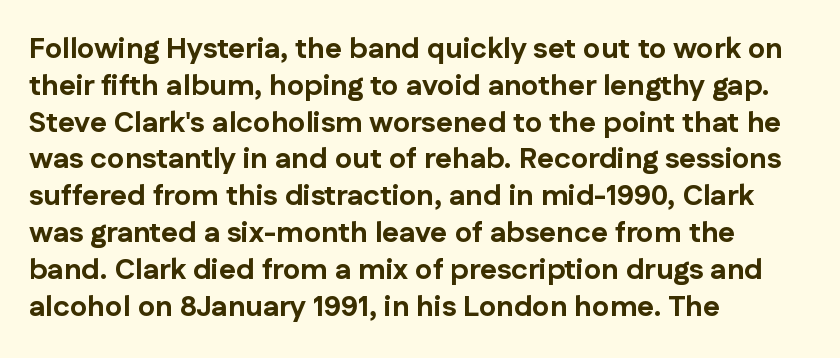
The image shows 29 px bold sans-serif type, upright; set left-aligned, normal line spacing (1.27x), normal letter spacing, not underlined; low stroke contrast and a medium x-height.
